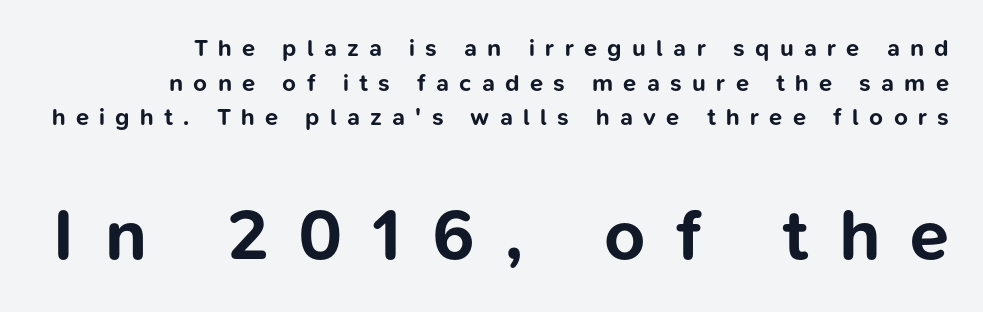
The image shows 71 px bold sans-serif type, upright; set normal line spacing (1.44x), unusually wide letter spacing (+0.43 em), not underlined; the second (bottom) block is 2.96x larger; low stroke contrast and a medium x-height.
